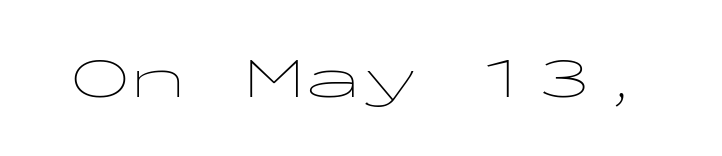
Is this a fixed-width face? Yes — each glyph sits in an identical cell. This rendering leaves character spacing at its baseline value. Nope, no serifs anywhere on these letters. The space directly below the letters is spotless. Unbolded letterforms with no extra heft. Ordinary non-slanted type is in use.
